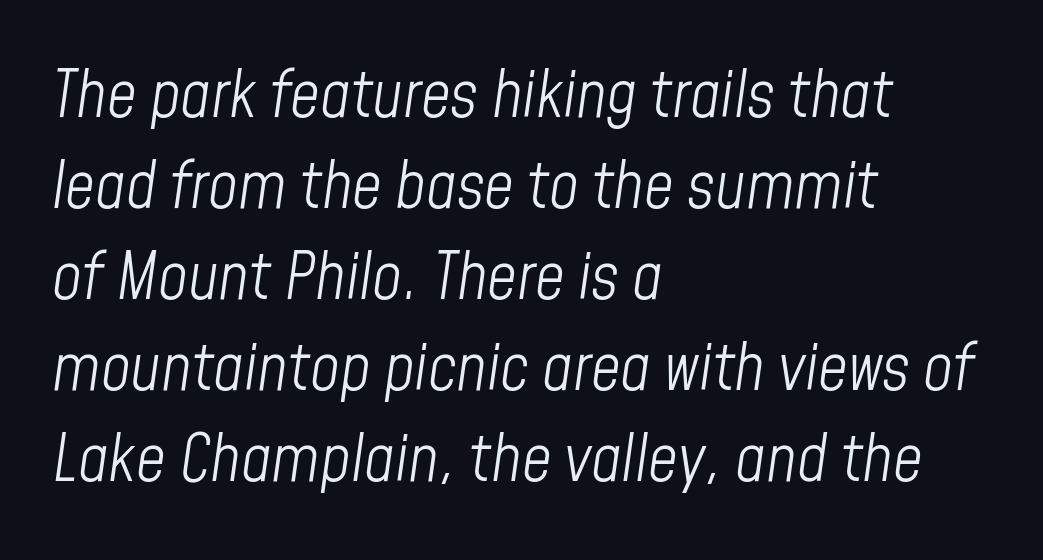
{"italic": "yes", "lean": "right", "slant_degrees": 8, "bold": "no", "weight": "light", "width": "condensed", "stroke_contrast": "low", "x_height": "medium", "monospaced": "no", "underline": "no", "align": "left", "line_spacing": "normal", "line_spacing_ratio": 1.4, "letter_spacing": "normal", "letter_spacing_em": 0.0, "glyph_px": 65}
